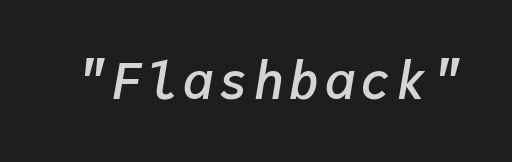
These lines carry some extra weight — a demibold, not a full bold. Is the type slanted? Yes — the strokes lean at a clear angle. The rendering uses typewriter-style spacing with identical character cells. The passage shown is not underscored anywhere.
